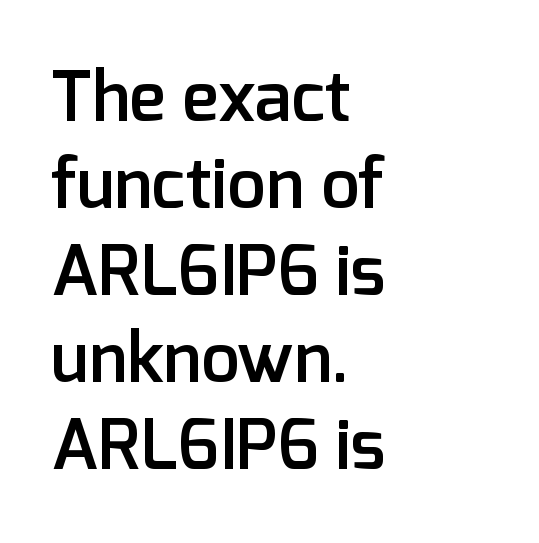
Q: Is the text bold? A: Semi-bold.
Q: Is the text italic (slanted)? A: No, it is upright.
Q: Is the typeface a serif or a sans-serif typeface? A: Sans-serif.
Q: Is the text underlined? A: No.
Q: How is the paragraph aligned? A: Left-aligned.
Q: Is the spacing between letters normal or unusually wide? A: Normal.
Q: Is the spacing between lines tight, normal or loose? A: Normal.
Q: Width (condensed, normal, or wide)? A: Normal.
Q: Stroke contrast? A: Low.
Q: x-height? A: Medium.
Q: Monospaced? A: No.
